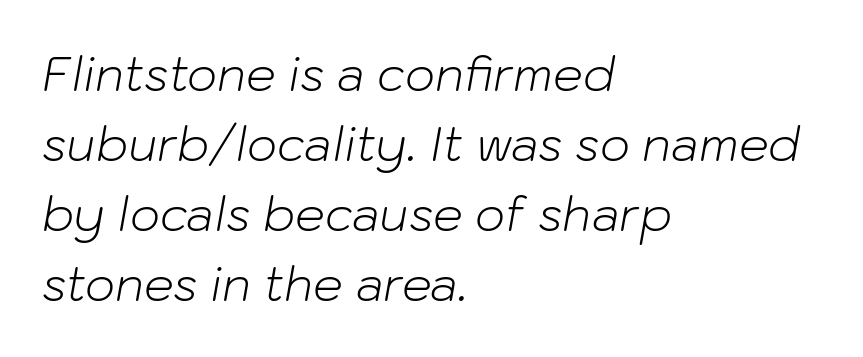
Looks like regular typesetting: each glyph gets only the width it needs. Stroke thickness stays within the range of a standard reading face or lighter. The compositor pushed each line to the left boundary. The tracking reads as untouched default to a designer's eye. If you drew a line through each stem, it would be angled.
